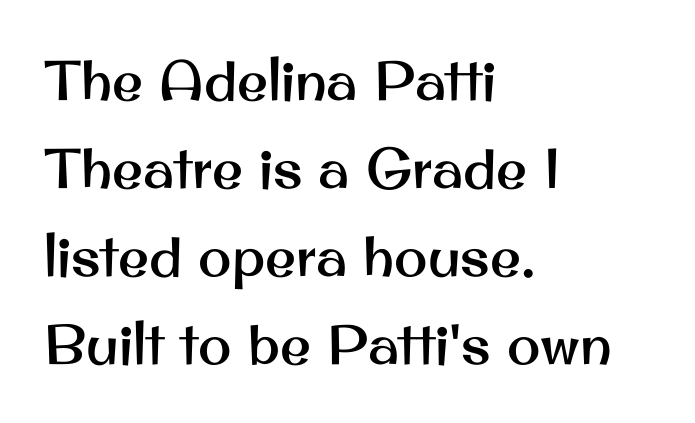
Do the characters align in a grid? No, the font is proportional. The font's upright variant was chosen for this text. Whoever set this chose a conventional vertical rhythm. Each line starts at the same left margin while the right side varies.
